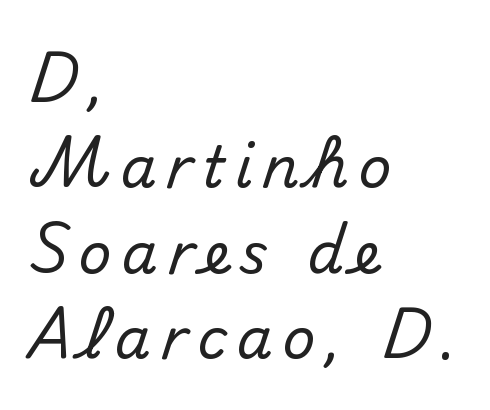
Q: Is the text italic (slanted)? A: Yes.
Q: Is the typeface a serif or a sans-serif typeface? A: Sans-serif.
Q: Is the text underlined? A: No.
Q: How is the paragraph aligned? A: Left-aligned.
Q: Is the spacing between lines tight, normal or loose? A: Normal.
Q: Width (condensed, normal, or wide)? A: Normal.
Q: Stroke contrast? A: Medium.
Q: x-height? A: Small.
Q: Monospaced? A: No.
